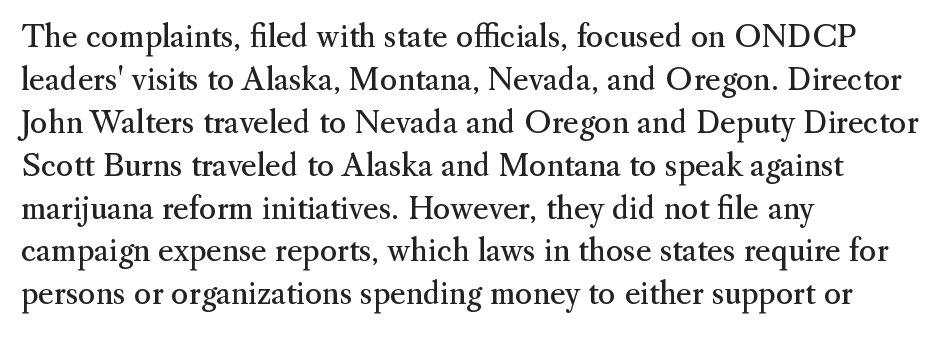
No heavy texture on the line: the type isn't bold. Notice how the passage keeps a crisp vertical edge on the left only. Default kerning and tracking; the words read as compact shapes. The glyphs in this specimen are seriffed. Varying glyph widths throughout — classic text-font behaviour. The specimen reads as upright at a glance.
